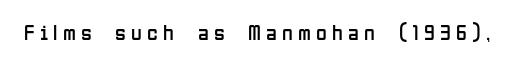
The image shows 22 px text type, upright; set unusually wide letter spacing (+0.24 em), not underlined.
